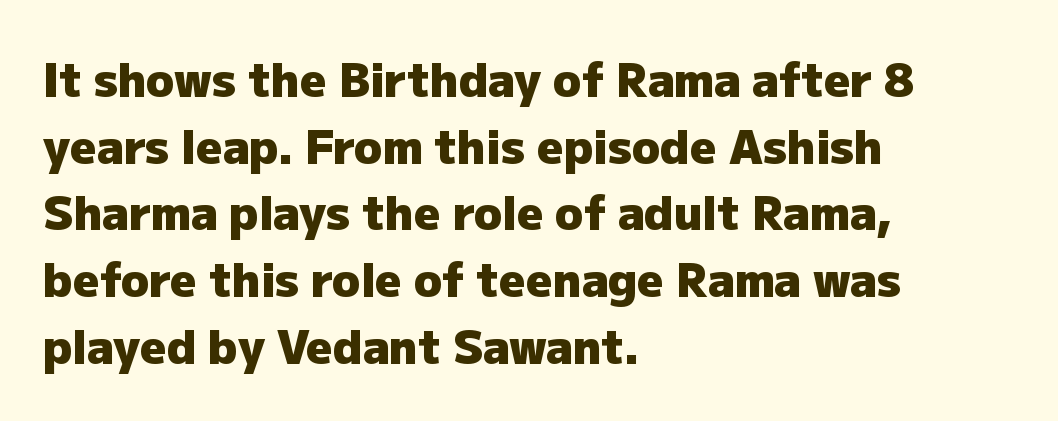
{"serif": "no", "italic": "no", "bold": "yes", "weight": "heavy", "width": "normal", "stroke_contrast": "low", "x_height": "medium", "monospaced": "no", "underline": "no", "align": "left", "line_spacing": "normal", "line_spacing_ratio": 1.45, "letter_spacing": "normal", "letter_spacing_em": 0.0, "glyph_px": 46}
